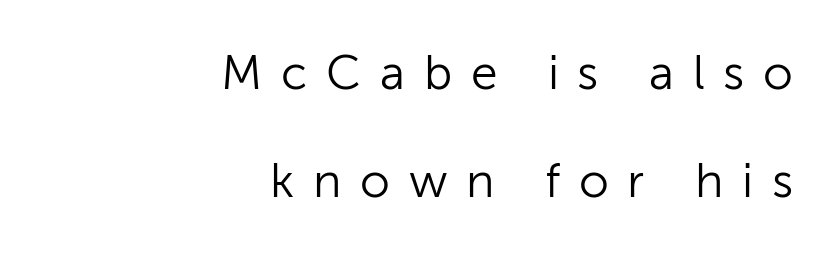
Q: Is the text bold? A: No.
Q: Is the text italic (slanted)? A: No, it is upright.
Q: Is the typeface a serif or a sans-serif typeface? A: Sans-serif.
Q: Is the text underlined? A: No.
Q: How is the paragraph aligned? A: Right-aligned.
Q: Is the spacing between letters normal or unusually wide? A: Unusually wide.
Q: Is the spacing between lines tight, normal or loose? A: Loose.
Q: Width (condensed, normal, or wide)? A: Normal.
Q: Stroke contrast? A: Low.
Q: x-height? A: Medium.
Q: Monospaced? A: No.
